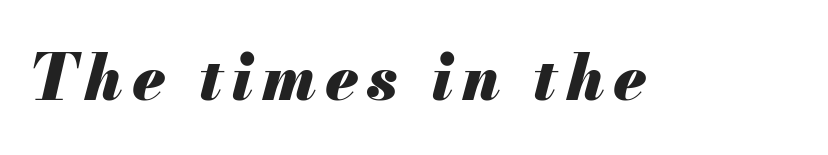
{"italic": "yes", "lean": "right", "slant_degrees": 13, "bold": "yes", "weight": "heavy", "width": "normal", "stroke_contrast": "medium", "x_height": "small", "monospaced": "no", "underline": "no", "glyph_px": 63}
